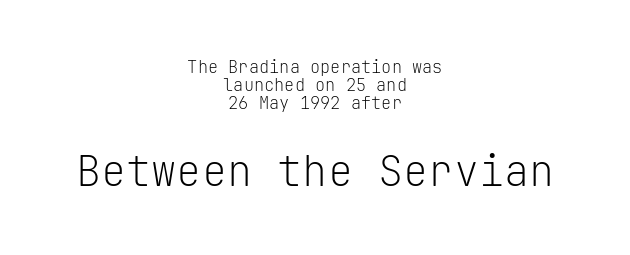
{"serif": "no", "italic": "no", "bold": "no", "weight": "light", "width": "normal", "stroke_contrast": "low", "x_height": "medium", "monospaced": "yes", "underline": "no", "align": "center", "line_spacing": "tight", "line_spacing_ratio": 1.07, "letter_spacing": "normal", "letter_spacing_em": 0.0, "larger_block": "second", "size_ratio": 2.47, "glyph_px": 42}
